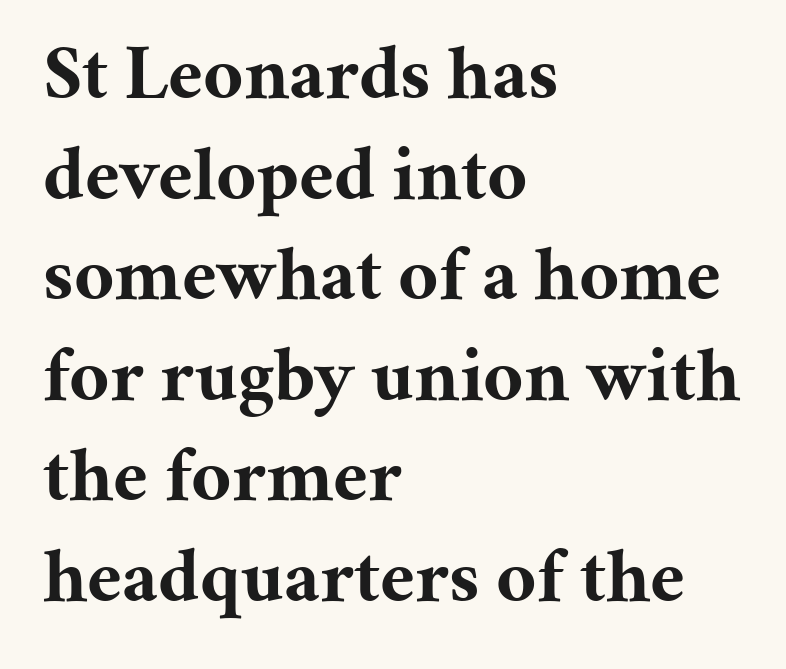
The image shows 78 px bold serif type, upright; set left-aligned, normal line spacing (1.29x), normal letter spacing, not underlined; medium stroke contrast and a medium x-height.
